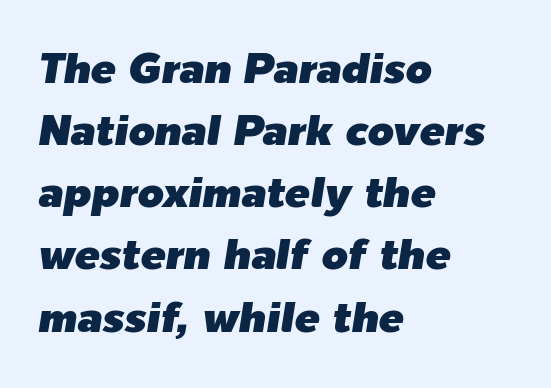
Q: Is the text italic (slanted)? A: Yes, it leans right by about 9 degrees.
Q: Is the text underlined? A: No.
Q: How is the paragraph aligned? A: Left-aligned.
Q: Is the spacing between letters normal or unusually wide? A: Normal.
Q: Is the spacing between lines tight, normal or loose? A: Normal.
Q: Width (condensed, normal, or wide)? A: Normal.
Q: Stroke contrast? A: Low.
Q: x-height? A: Medium.
Q: Monospaced? A: No.
